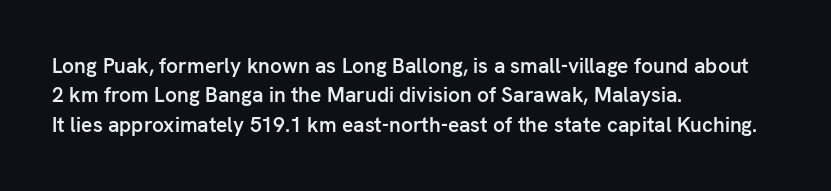
Q: Is the text bold? A: Semi-bold.
Q: Is the text italic (slanted)? A: No, it is upright.
Q: Is the text underlined? A: No.
Q: How is the paragraph aligned? A: Left-aligned.
Q: Is the spacing between letters normal or unusually wide? A: Normal.
Q: Is the spacing between lines tight, normal or loose? A: Normal.
